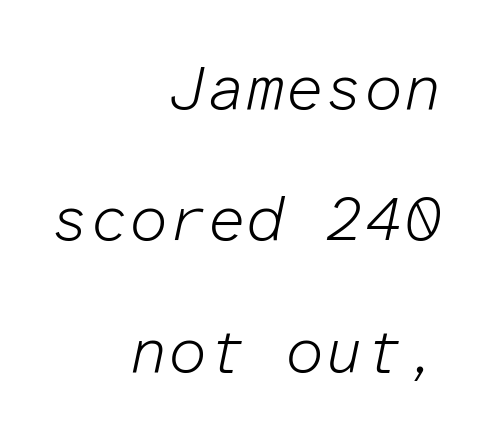
The vertical gap from one line to the next is large. If you drew a line through each stem, it would be angled. No chunkiness to these letters — they're not bold. No word sits above an underline.
